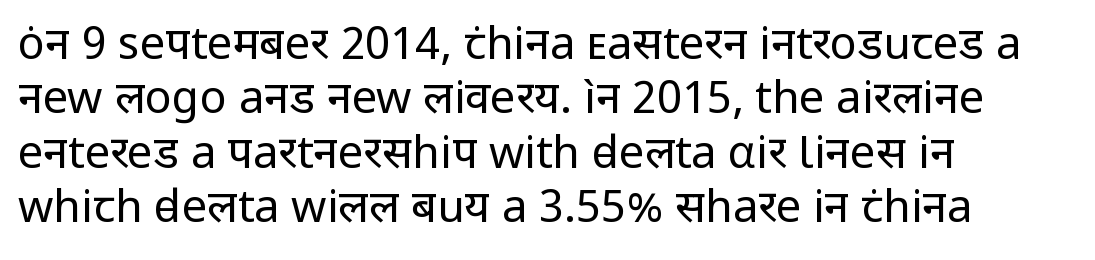
Q: Is the text bold? A: No.
Q: Is the text italic (slanted)? A: No, it is upright.
Q: Is the typeface a serif or a sans-serif typeface? A: Sans-serif.
Q: Is the text underlined? A: No.
Q: How is the paragraph aligned? A: Left-aligned.
Q: Is the spacing between letters normal or unusually wide? A: Normal.
Q: Width (condensed, normal, or wide)? A: Normal.
Q: Stroke contrast? A: Low.
Q: x-height? A: Medium.
Q: Monospaced? A: No.
